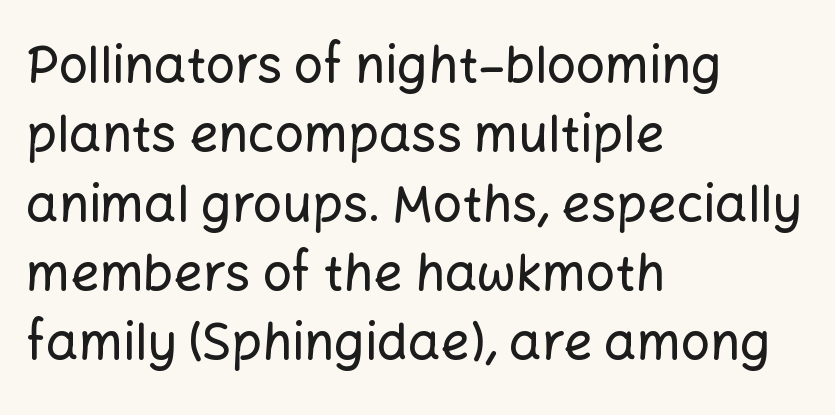
The image shows 51 px sans-serif type, upright; set left-aligned, normal line spacing (1.36x), normal letter spacing, not underlined; low stroke contrast and a medium x-height.
